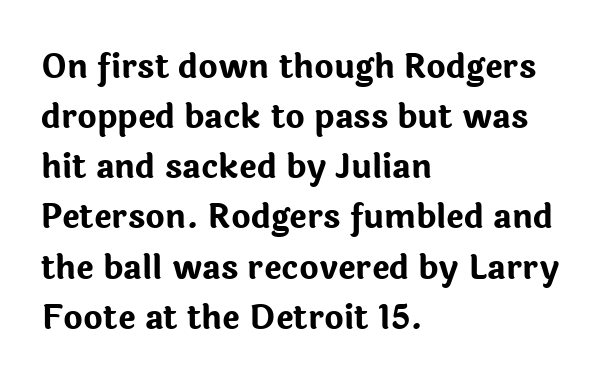
The image shows 33 px bold sans-serif type, upright; set left-aligned, normal line spacing (1.52x), normal letter spacing, not underlined; low stroke contrast and a medium x-height.
